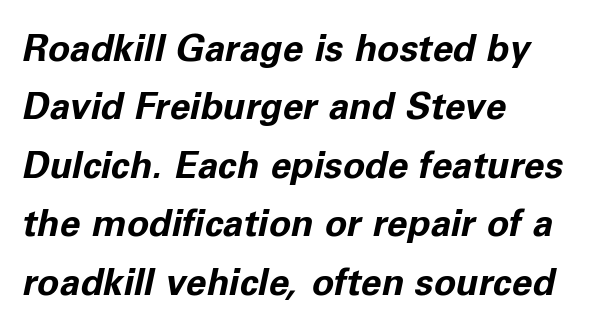
The image shows 37 px bold type, italic (leaning right); set left-aligned, normal line spacing (1.58x), normal letter spacing, not underlined; low stroke contrast and a medium x-height.
